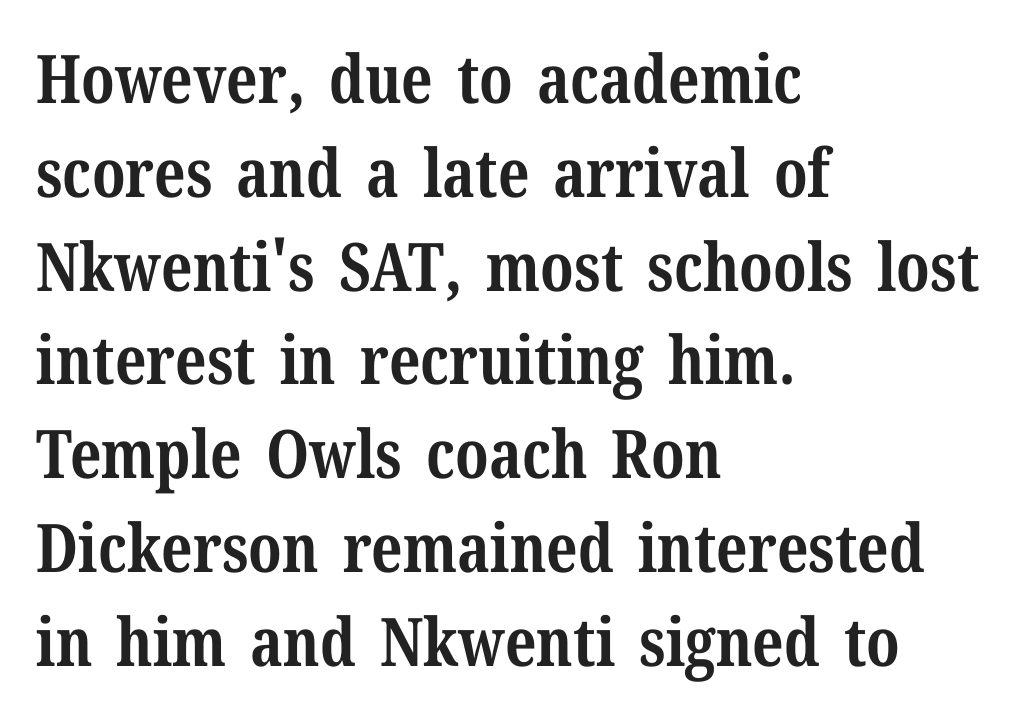
The image shows 67 px bold serif type, upright; set left-aligned, normal line spacing (1.4x), normal letter spacing, not underlined; medium stroke contrast and a medium x-height.
